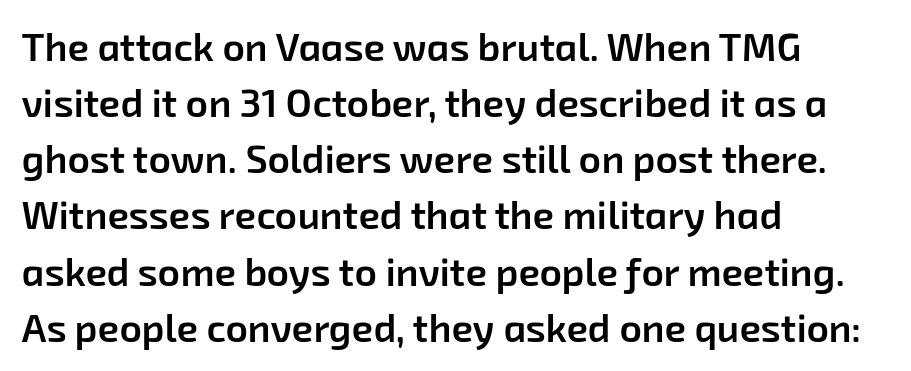
{"serif": "no", "bold": "semi", "weight": "semibold", "width": "normal", "stroke_contrast": "low", "x_height": "medium", "monospaced": "no", "underline": "no", "align": "left", "line_spacing": "normal", "line_spacing_ratio": 1.44, "letter_spacing": "normal", "letter_spacing_em": 0.0, "glyph_px": 39}
